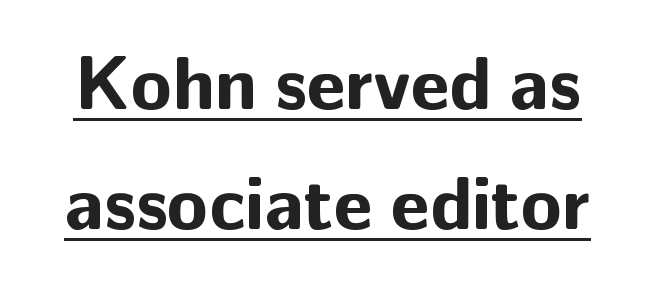
Q: Is the text bold? A: Yes.
Q: Is the text italic (slanted)? A: No, it is upright.
Q: Is the typeface a serif or a sans-serif typeface? A: Sans-serif.
Q: Is the text underlined? A: Yes.
Q: Is the spacing between letters normal or unusually wide? A: Normal.
Q: Is the spacing between lines tight, normal or loose? A: Normal.
Q: Width (condensed, normal, or wide)? A: Normal.
Q: Stroke contrast? A: Low.
Q: x-height? A: Medium.
Q: Monospaced? A: No.
